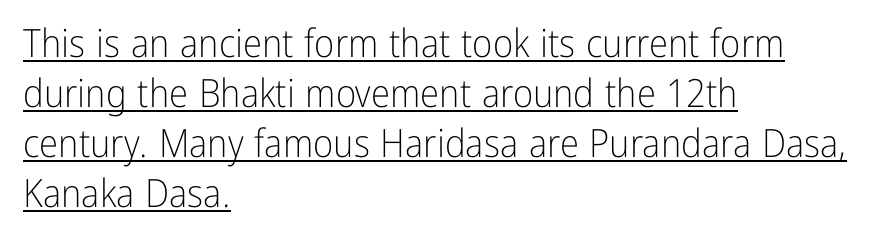
The image shows 39 px light, condensed sans-serif type, upright; set left-aligned, normal line spacing (1.28x), normal letter spacing, underlined; low stroke contrast and a medium x-height.
